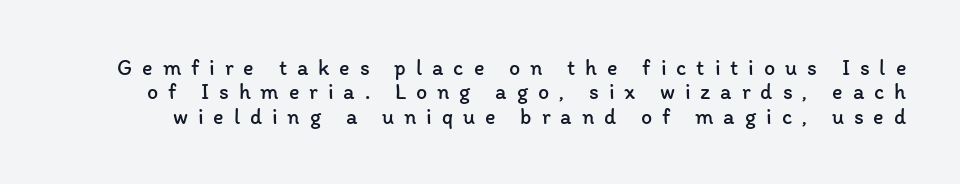
The image shows 22 px text type, upright; set tight line spacing (1.11x), unusually wide letter spacing (+0.45 em), not underlined.
